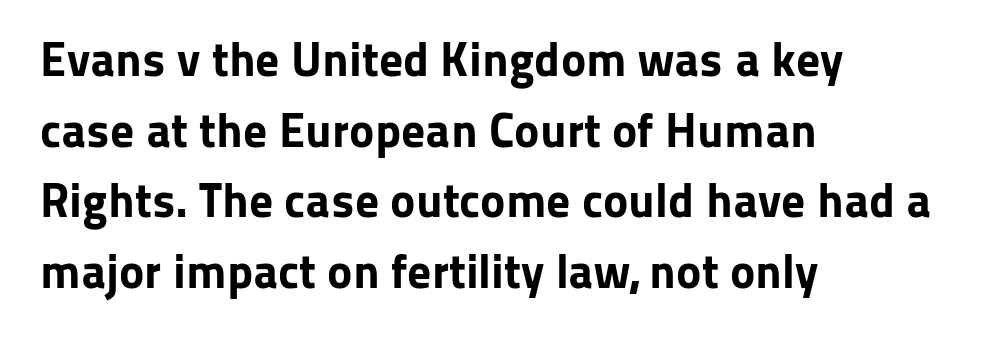
{"serif": "no", "italic": "no", "bold": "yes", "weight": "bold", "width": "normal", "stroke_contrast": "low", "x_height": "medium", "monospaced": "no", "underline": "no", "align": "left", "line_spacing": "normal", "line_spacing_ratio": 1.47, "letter_spacing": "normal", "letter_spacing_em": 0.0, "glyph_px": 48}
